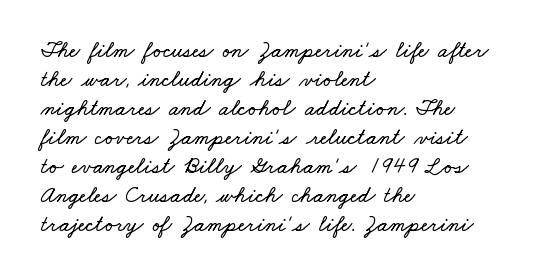
The image shows 23 px text type; set left-aligned, normal line spacing (1.26x), normal letter spacing, not underlined.
